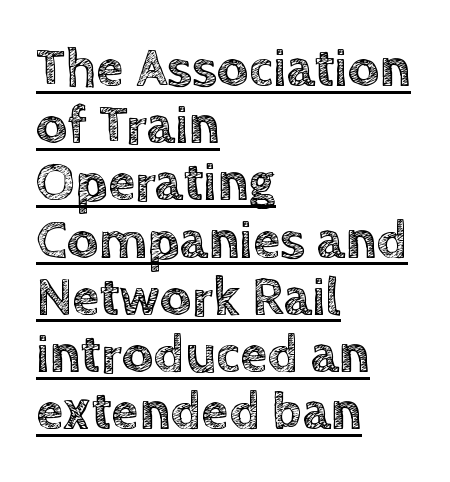
{"italic": "no", "width": "normal", "x_height": "large", "monospaced": "no", "underline": "yes", "align": "left", "line_spacing": "tight", "line_spacing_ratio": 1.04, "letter_spacing": "normal", "letter_spacing_em": 0.0, "glyph_px": 55}
